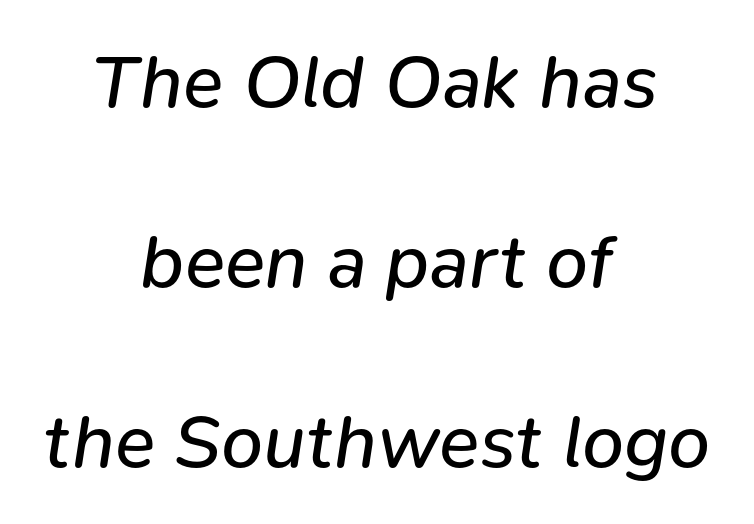
{"italic": "yes", "lean": "right", "slant_degrees": 9, "bold": "no", "weight": "regular", "width": "normal", "stroke_contrast": "low", "x_height": "medium", "monospaced": "no", "underline": "no", "align": "center", "line_spacing": "loose", "line_spacing_ratio": 2.4, "letter_spacing": "normal", "letter_spacing_em": 0.0, "glyph_px": 75}
